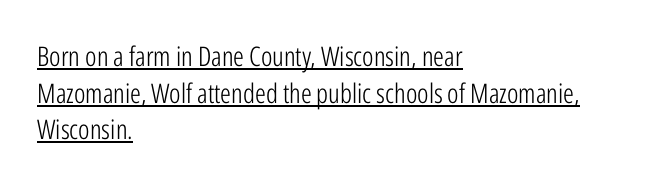
Q: Is the text bold? A: No.
Q: Is the text italic (slanted)? A: No, it is upright.
Q: Is the text underlined? A: Yes.
Q: How is the paragraph aligned? A: Left-aligned.
Q: Is the spacing between letters normal or unusually wide? A: Normal.
Q: Is the spacing between lines tight, normal or loose? A: Normal.
